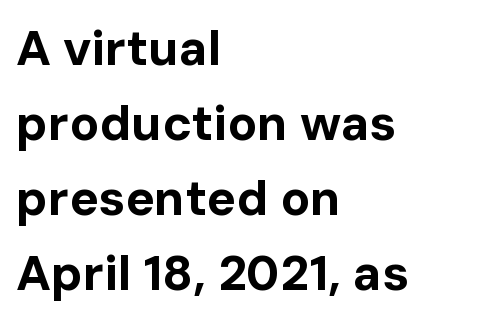
{"serif": "no", "italic": "no", "bold": "yes", "weight": "bold", "width": "normal", "stroke_contrast": "low", "x_height": "medium", "monospaced": "no", "underline": "no", "align": "left", "line_spacing": "normal", "line_spacing_ratio": 1.53, "letter_spacing": "normal", "letter_spacing_em": 0.0, "glyph_px": 49}
